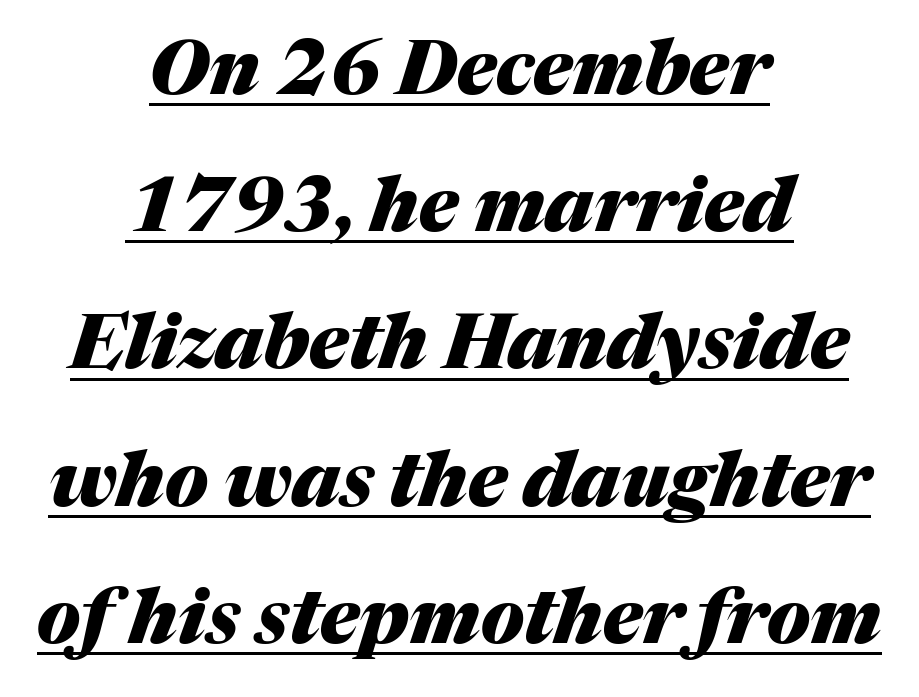
Tracking here is standard; glyphs follow each other at the usual distance. The lines are quadded center. Here the designer chose a conventional face with non-uniform glyph widths. You can tell it's italic because the verticals aren't actually vertical. Underlining? Definitely there.
